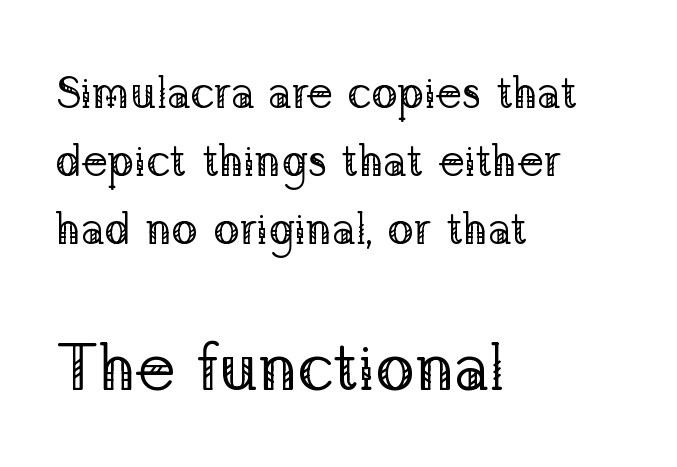
The image shows 66 px regular-weight serif type, upright; set left-aligned, normal line spacing (1.54x), normal letter spacing, not underlined; the second (bottom) block is 1.5x larger; low stroke contrast and a medium x-height.
